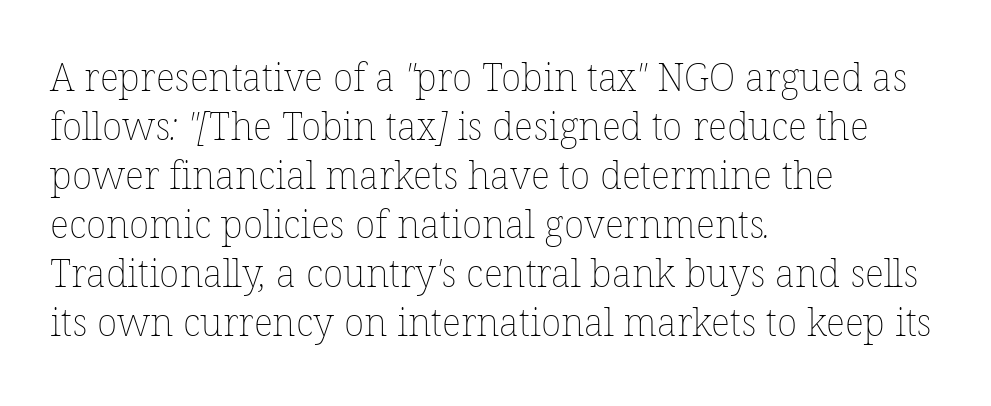
{"bold": "no", "weight": "thin", "width": "normal", "stroke_contrast": "low", "x_height": "medium", "monospaced": "no", "underline": "no", "align": "left", "line_spacing": "normal", "line_spacing_ratio": 1.29, "letter_spacing": "normal", "letter_spacing_em": 0.0, "glyph_px": 38}
